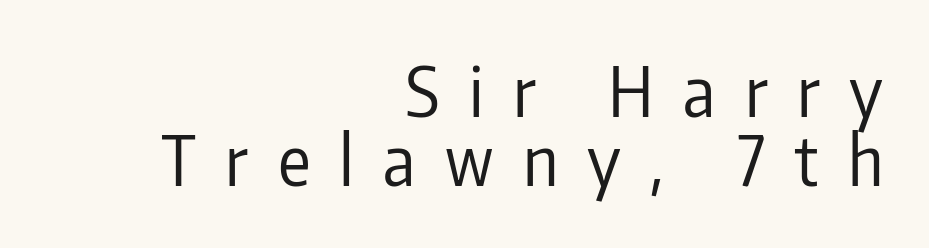
These glyphs show unthickened strokes, regular width or finer. The designer dialed line spacing down below the default. The specimen reads as upright at a glance. Unlike a traditional serif, this face leaves its strokes unadorned. The passage shown is typed in a proportional face where columns would drift. The space directly below the letters is spotless.
